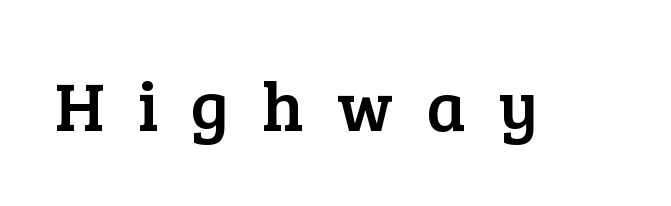
Varying glyph widths throughout — classic text-font behaviour. Upright lettering throughout. The gap between lines stays unmarked. These lines are composed in type with serifs.
